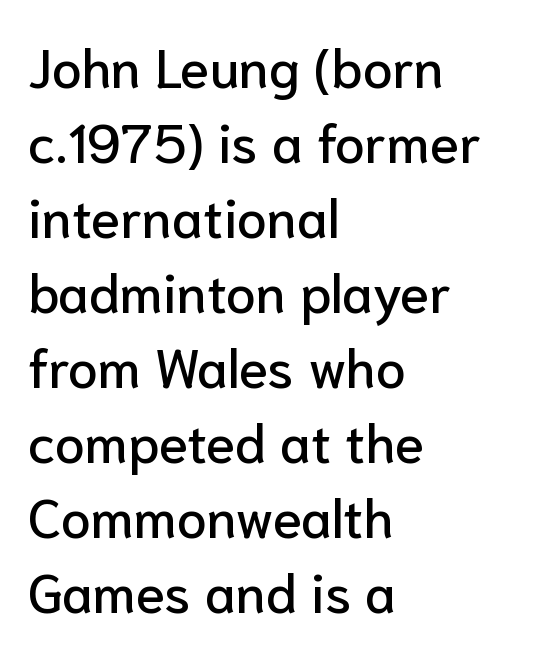
The face used here is rendered with its standard letterfit. The vertical gap from one line to the next is medium. Clear beneath every line of the passage. What kind of face is this? One without serifs — a sans. You can tell it's not italic because the verticals are truly vertical. In CSS terms this would be text-align: left.
